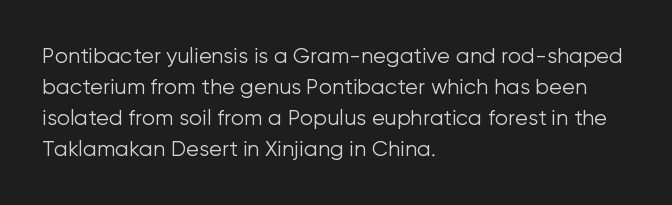
Q: Is the text bold? A: No.
Q: Is the text italic (slanted)? A: No, it is upright.
Q: Is the text underlined? A: No.
Q: How is the paragraph aligned? A: Left-aligned.
Q: Is the spacing between letters normal or unusually wide? A: Normal.
Q: Is the spacing between lines tight, normal or loose? A: Normal.
